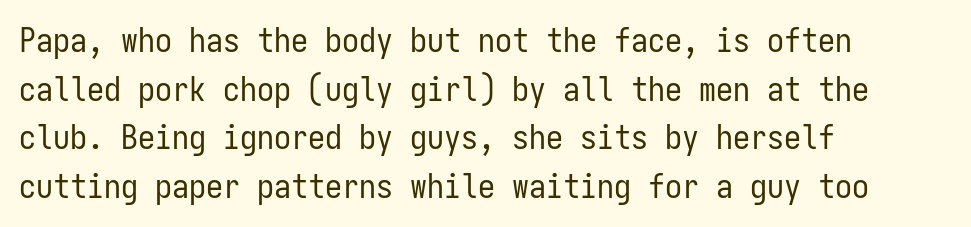
Does the copy run flush right? No — it runs flush left. Each letter, wide or thin by design, is forced into the same width here. The horizontal fit of the characters is conventional and even. If you measured baseline to baseline, you'd find a middling distance.
